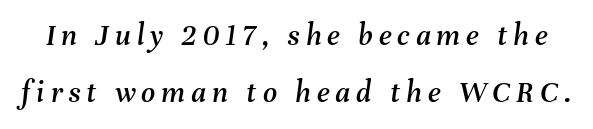
{"italic": "yes", "lean": "right", "slant_degrees": 8, "width": "normal", "stroke_contrast": "medium", "x_height": "medium", "monospaced": "no", "underline": "no", "line_spacing_ratio": 1.84, "glyph_px": 31}
